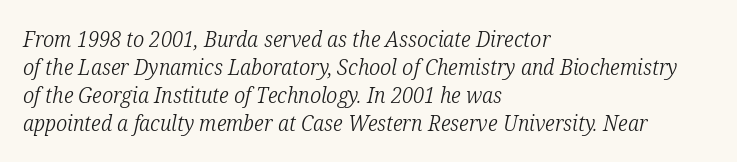
Q: Is the text bold? A: No.
Q: Is the text italic (slanted)? A: Yes, it leans right by about 12 degrees.
Q: Is the text underlined? A: No.
Q: How is the paragraph aligned? A: Left-aligned.
Q: Is the spacing between letters normal or unusually wide? A: Normal.
Q: Is the spacing between lines tight, normal or loose? A: Normal.
